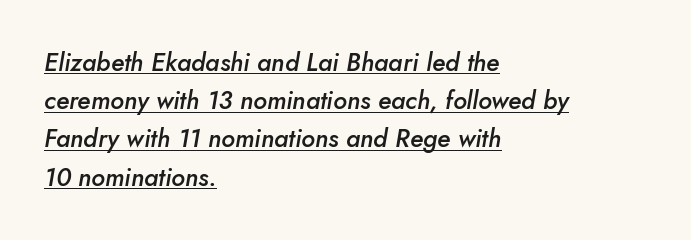
The image shows 25 px text type, italic (leaning right); set left-aligned, normal line spacing (1.53x), normal letter spacing, underlined.
